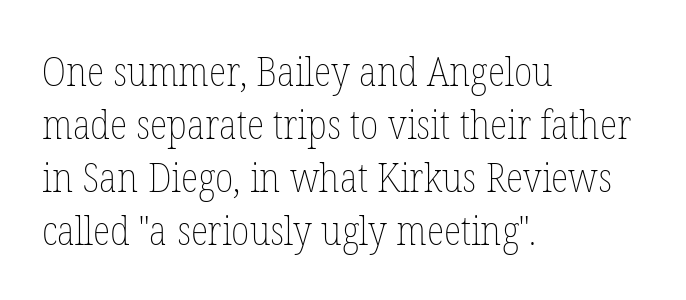
These lines were composed using upright roman letters. Successive baselines arrive at the customary interval. These lines keep a tight, regular rhythm from letter to letter. The font sits on the lighter half of the weight spectrum, regular included. Just letters on the line, the space beneath them empty.
